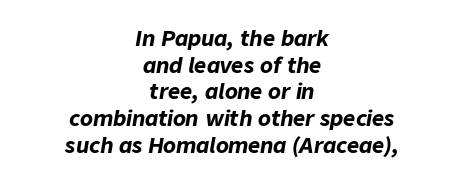
Is the type slanted? Yes — the strokes lean at a clear angle. Check under the words: just untouched page. The gaps between neighbouring characters are ordinary and unremarkable. The leading is moderate, giving the passage an even texture. The rendering positions every line midway between the sides.
